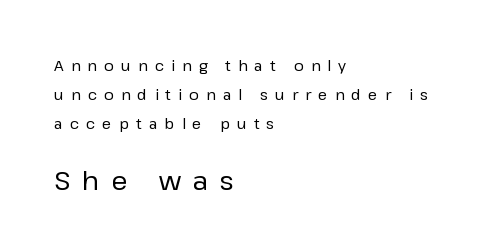
The image shows 26 px text type, upright; set left-aligned, loose line spacing (1.93x), unusually wide letter spacing (+0.47 em), not underlined; the second (bottom) block is 1.73x larger.
